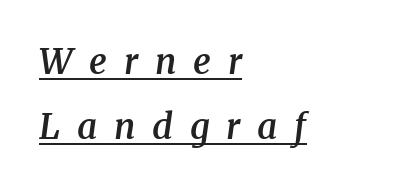
Q: Is the text bold? A: Semi-bold.
Q: Is the text italic (slanted)? A: Yes, it leans right by about 8 degrees.
Q: Is the typeface a serif or a sans-serif typeface? A: Serif.
Q: Is the text underlined? A: Yes.
Q: How is the paragraph aligned? A: Left-aligned.
Q: Is the spacing between letters normal or unusually wide? A: Unusually wide.
Q: Width (condensed, normal, or wide)? A: Normal.
Q: Stroke contrast? A: Medium.
Q: x-height? A: Medium.
Q: Monospaced? A: No.
